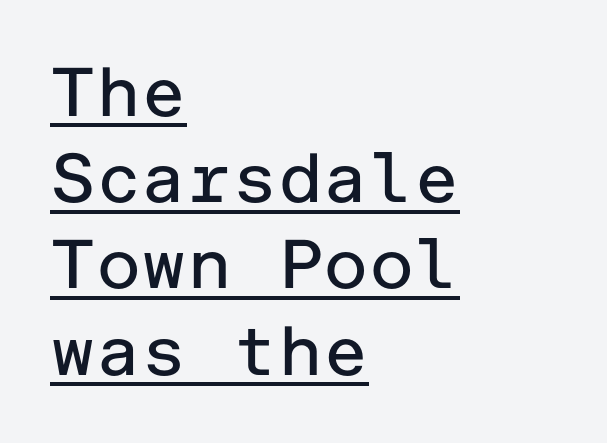
The image shows 69 px regular-weight sans-serif type, upright; set left-aligned, normal line spacing (1.25x), normal letter spacing, underlined; low stroke contrast and a medium x-height.
